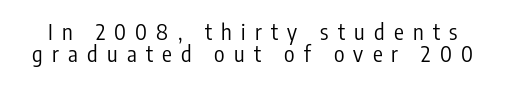
{"italic": "no", "bold": "no", "underline": "no", "line_spacing": "tight", "line_spacing_ratio": 1.01, "letter_spacing": "wide", "letter_spacing_em": 0.42, "glyph_px": 22}
